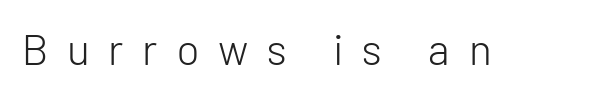
Q: Is the text bold? A: No.
Q: Is the text italic (slanted)? A: No, it is upright.
Q: Is the typeface a serif or a sans-serif typeface? A: Sans-serif.
Q: Is the text underlined? A: No.
Q: Is the spacing between letters normal or unusually wide? A: Unusually wide.
Q: Width (condensed, normal, or wide)? A: Normal.
Q: Stroke contrast? A: Low.
Q: x-height? A: Medium.
Q: Monospaced? A: No.
